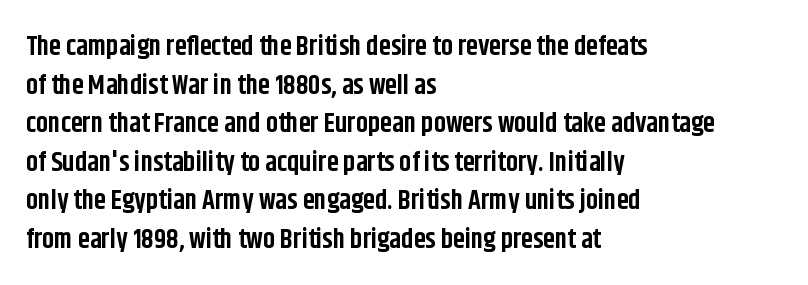
The image shows 27 px bold type, upright; set left-aligned, normal line spacing (1.43x), normal letter spacing, not underlined.
